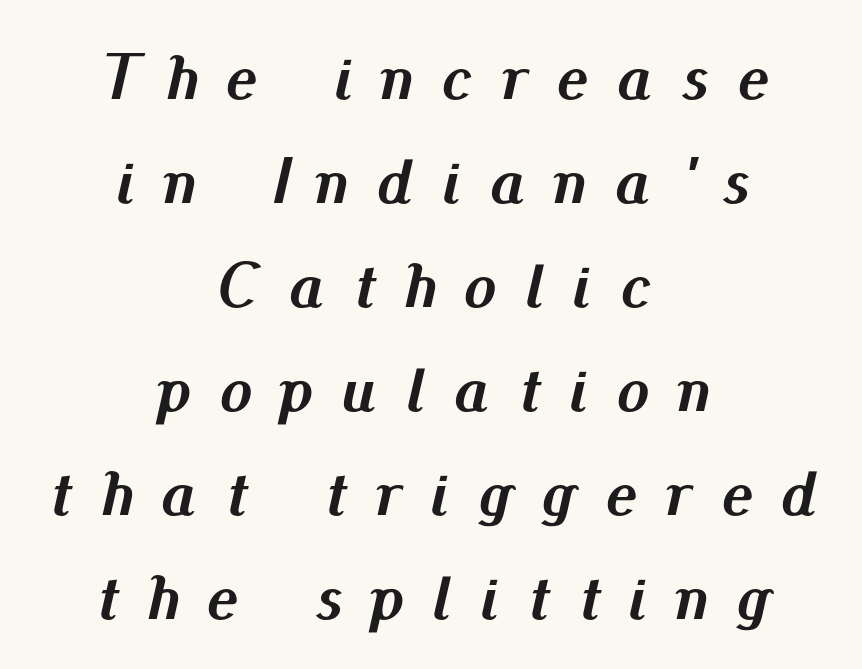
Q: Is the text bold? A: Yes.
Q: Is the text italic (slanted)? A: Yes, it leans right by about 13 degrees.
Q: Is the text underlined? A: No.
Q: How is the paragraph aligned? A: Centered.
Q: Is the spacing between letters normal or unusually wide? A: Unusually wide.
Q: Is the spacing between lines tight, normal or loose? A: Normal.
Q: Width (condensed, normal, or wide)? A: Normal.
Q: Stroke contrast? A: Medium.
Q: x-height? A: Small.
Q: Monospaced? A: No.
